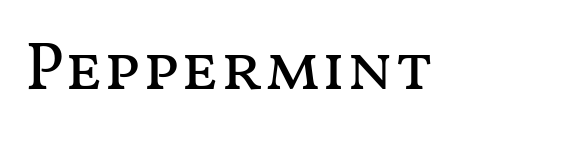
The image shows 67 px regular-weight, wide type, upright; set normal letter spacing, not underlined; medium stroke contrast and a medium x-height.
